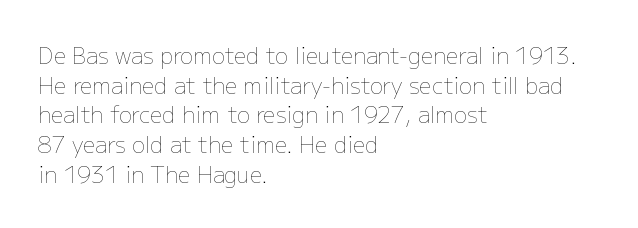
{"italic": "no", "bold": "no", "underline": "no", "align": "left", "line_spacing": "normal", "line_spacing_ratio": 1.35, "letter_spacing": "normal", "letter_spacing_em": 0.0, "glyph_px": 22}
